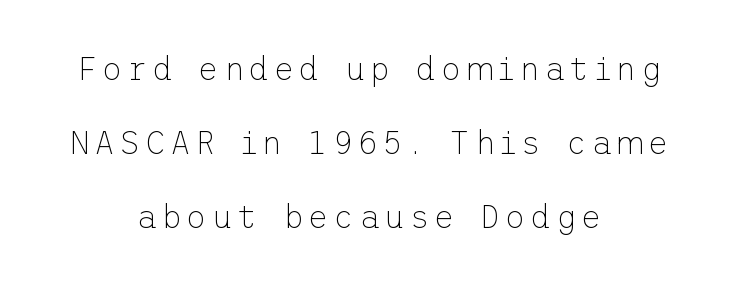
Quick note: not italic, upright. Underline: absent. Airy leading. The rendering shows plain stroke endings on the letterforms — a sans-serif design.
